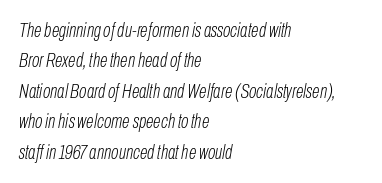
Q: Is the text bold? A: No.
Q: Is the text italic (slanted)? A: Yes, it leans right by about 10 degrees.
Q: Is the text underlined? A: No.
Q: How is the paragraph aligned? A: Left-aligned.
Q: Is the spacing between letters normal or unusually wide? A: Normal.
Q: Is the spacing between lines tight, normal or loose? A: Normal.
